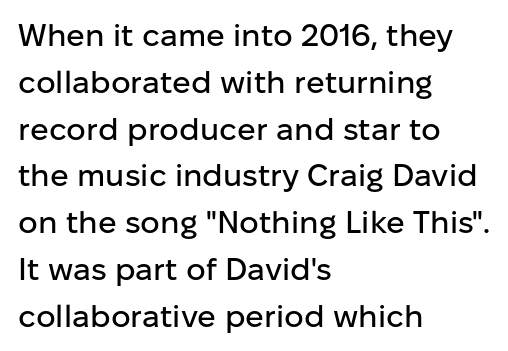
{"serif": "no", "italic": "no", "width": "normal", "stroke_contrast": "low", "x_height": "medium", "monospaced": "no", "underline": "no", "align": "left", "line_spacing": "normal", "line_spacing_ratio": 1.51, "letter_spacing": "normal", "letter_spacing_em": 0.0, "glyph_px": 31}
